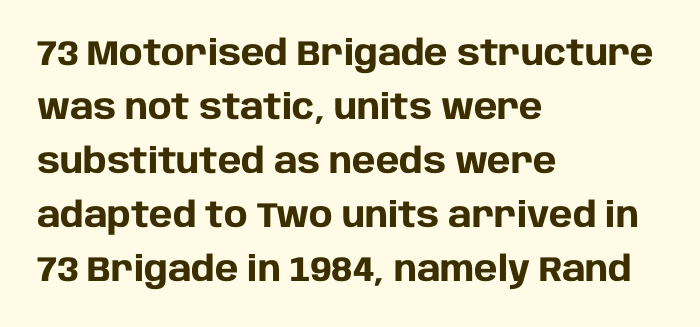
These lines are rendered in a variable-pitch font. Strong, thick strokes mark this as bold type. Compared with typical paragraphs, the rows here are spaced about the same. Words float on clear page, feet unadorned.
